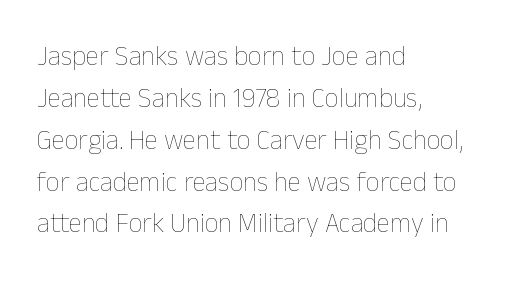
{"italic": "no", "bold": "no", "underline": "no", "align": "left", "line_spacing": "normal", "line_spacing_ratio": 1.55, "letter_spacing": "normal", "letter_spacing_em": 0.0, "glyph_px": 27}
